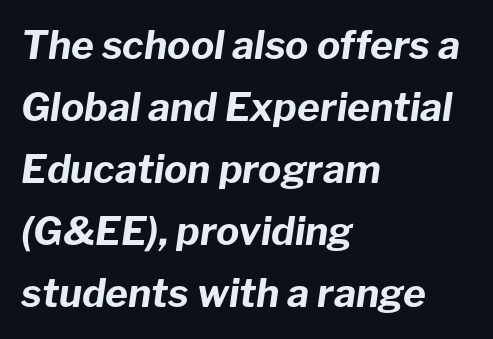
The image shows 39 px bold type, italic (leaning right); set left-aligned, normal line spacing (1.59x), normal letter spacing, not underlined; low stroke contrast and a medium x-height.
